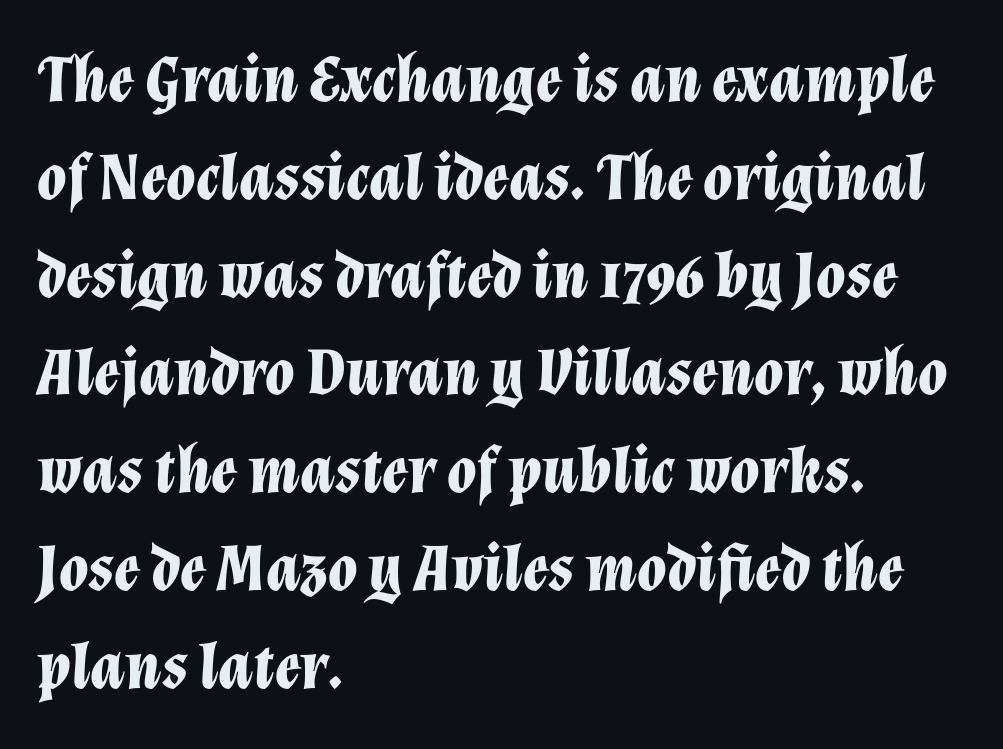
The image shows 67 px bold type, italic (leaning right); set left-aligned, normal line spacing (1.46x), normal letter spacing, not underlined; low stroke contrast and a medium x-height.
